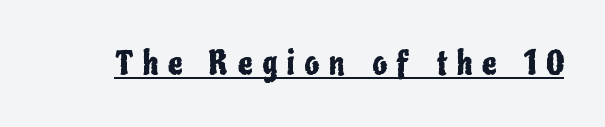
{"serif": "no", "italic": "no", "width": "condensed", "stroke_contrast": "low", "x_height": "medium", "monospaced": "no", "underline": "yes", "letter_spacing": "wide", "letter_spacing_em": 0.31, "glyph_px": 32}
